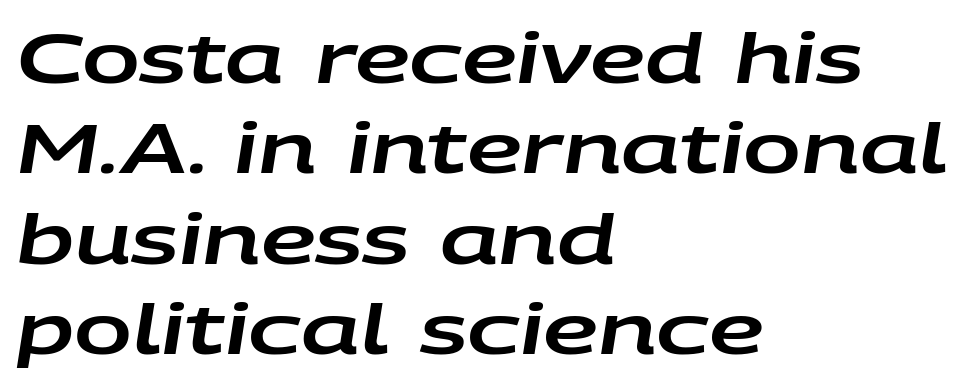
The image shows 69 px wide type, italic (leaning right); set left-aligned, normal line spacing (1.31x), normal letter spacing, not underlined; low stroke contrast and a large x-height.
